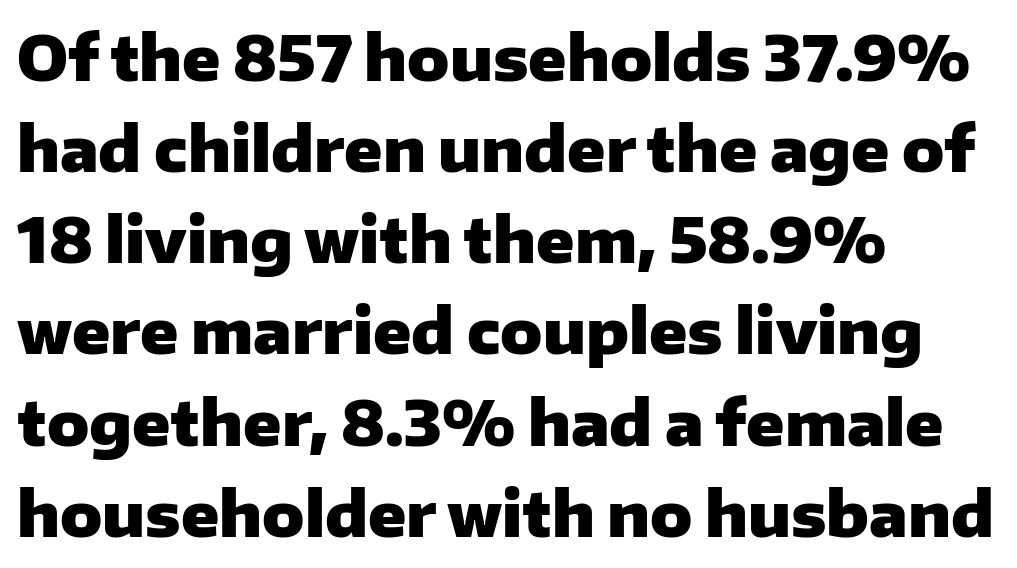
You'd pick this weight for a headline — it's a proper bold. Here the glyphs are tracked normally, forming tight word shapes. The paragraph has a hard left edge and a soft right edge. The typography opts for an upright posture over an oblique one. The rendering shows plain stroke endings on the letterforms — a sans-serif design. Clear beneath every line of the passage.
